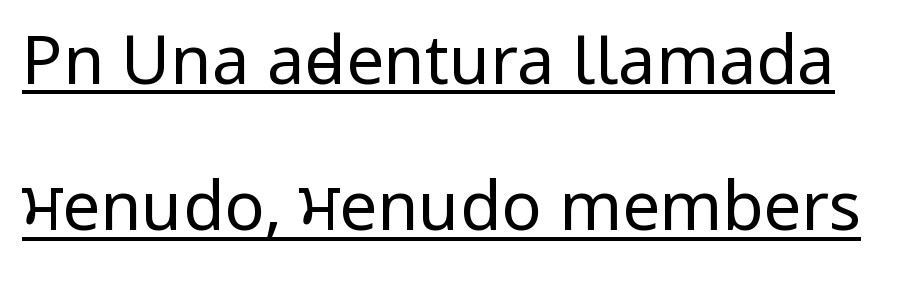
{"serif": "no", "italic": "no", "bold": "no", "weight": "regular", "width": "condensed", "stroke_contrast": "low", "x_height": "large", "monospaced": "no", "underline": "yes", "line_spacing": "loose", "line_spacing_ratio": 2.18, "letter_spacing": "normal", "letter_spacing_em": 0.0, "glyph_px": 67}
